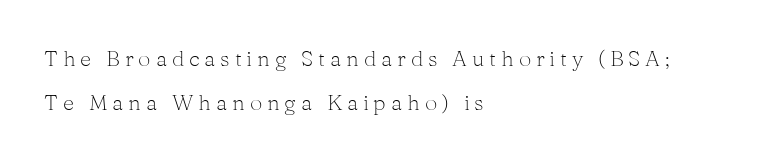
Q: Is the text bold? A: No.
Q: Is the text italic (slanted)? A: No, it is upright.
Q: Is the text underlined? A: No.
Q: How is the paragraph aligned? A: Left-aligned.
Q: Is the spacing between letters normal or unusually wide? A: Unusually wide.
Q: Is the spacing between lines tight, normal or loose? A: Loose.
